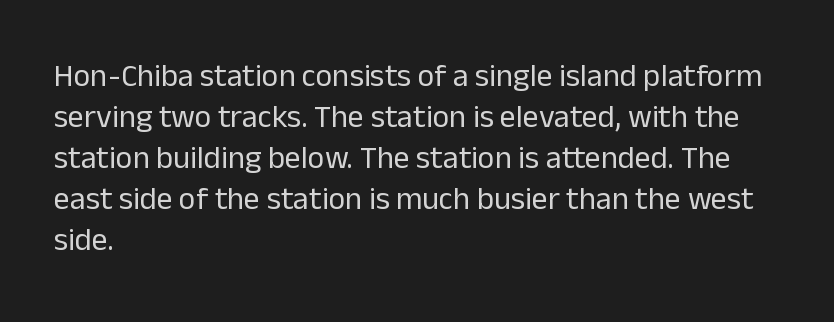
{"serif": "no", "italic": "no", "bold": "no", "weight": "regular", "width": "normal", "stroke_contrast": "low", "x_height": "medium", "monospaced": "no", "underline": "no", "align": "left", "line_spacing": "normal", "line_spacing_ratio": 1.28, "letter_spacing": "normal", "letter_spacing_em": 0.0, "glyph_px": 32}
